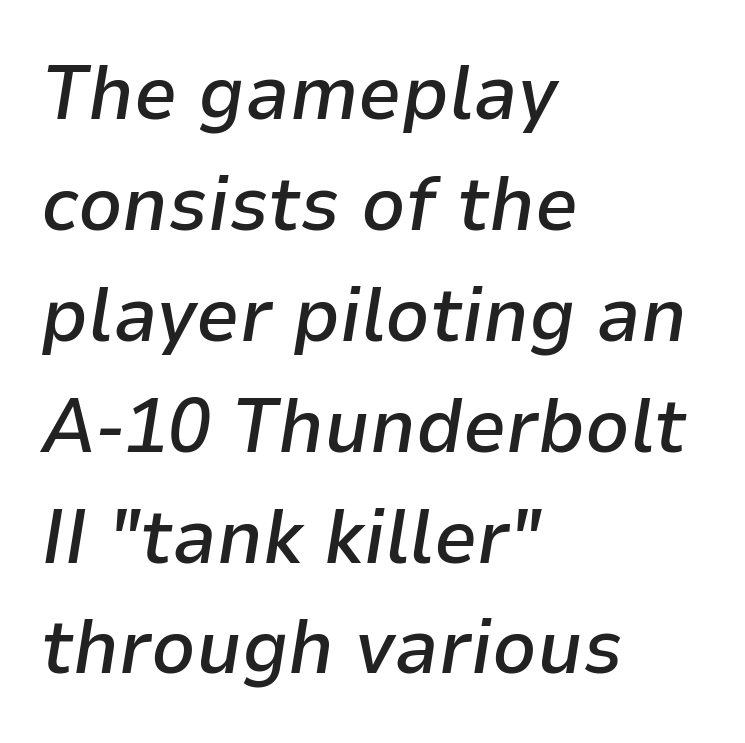
The image shows 77 px semibold type, italic (leaning right); set left-aligned, normal line spacing (1.44x), normal letter spacing, not underlined; low stroke contrast and a medium x-height.
